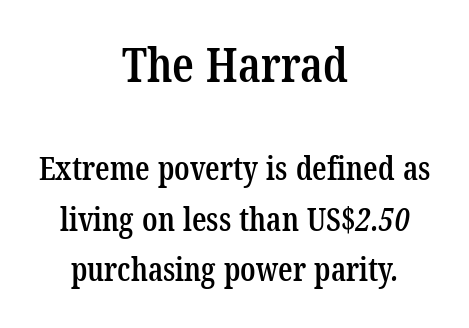
{"serif": "yes", "bold": "semi", "weight": "semibold", "width": "condensed", "stroke_contrast": "low", "x_height": "medium", "monospaced": "no", "underline": "no", "align": "center", "line_spacing": "normal", "line_spacing_ratio": 1.59, "letter_spacing": "normal", "letter_spacing_em": 0.0, "larger_block": "first", "size_ratio": 1.5, "glyph_px": 48}
